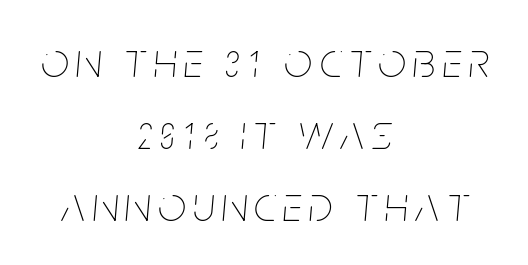
The image shows 49 px thin, condensed type, italic (leaning right); set centered, normal line spacing (1.47x), not underlined; low stroke contrast and a large x-height.
